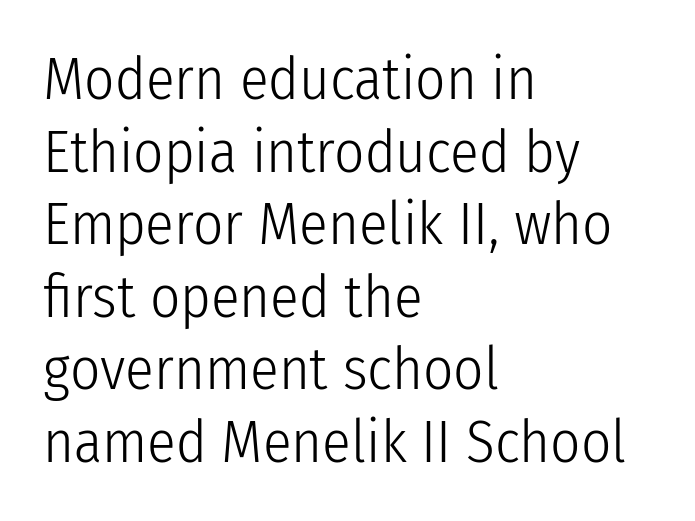
{"serif": "no", "italic": "no", "bold": "no", "weight": "light", "width": "condensed", "stroke_contrast": "low", "x_height": "medium", "monospaced": "no", "underline": "no", "align": "left", "line_spacing_ratio": 1.23, "letter_spacing": "normal", "letter_spacing_em": 0.0, "glyph_px": 59}
